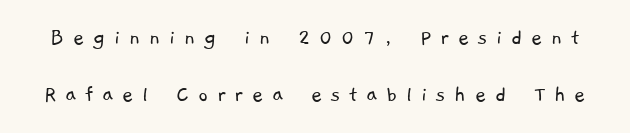
The image shows 24 px text type; set loose line spacing (2.39x), unusually wide letter spacing (+0.36 em), not underlined.
